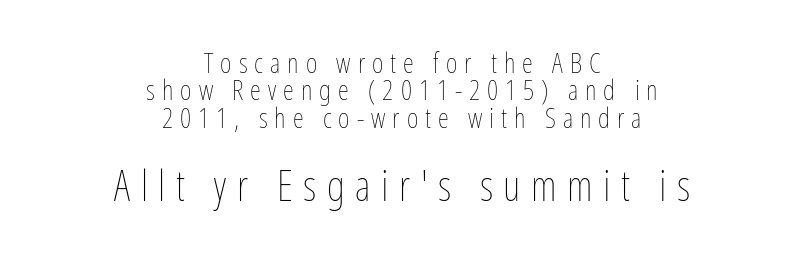
{"italic": "no", "bold": "no", "weight": "thin", "width": "condensed", "stroke_contrast": "low", "x_height": "medium", "monospaced": "no", "underline": "no", "align": "center", "line_spacing": "tight", "line_spacing_ratio": 0.98, "letter_spacing": "wide", "letter_spacing_em": 0.25, "larger_block": "second", "size_ratio": 1.5, "glyph_px": 42}
